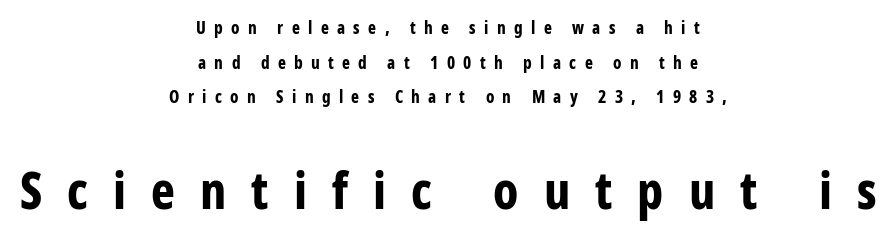
Reading down the column, the eye jumps a long way to each next line. The gaps between neighbouring characters are conspicuously large. Plain, unruled lines of type. Posture: vertical.
